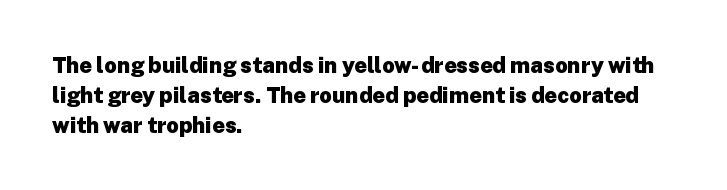
{"italic": "no", "bold": "yes", "underline": "no", "align": "left", "line_spacing": "normal", "line_spacing_ratio": 1.36, "letter_spacing": "normal", "letter_spacing_em": 0.0, "glyph_px": 22}
